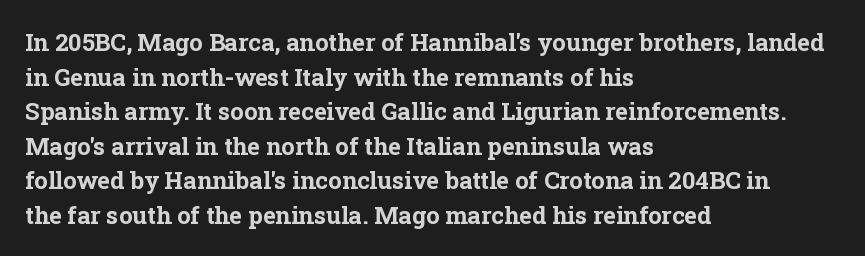
{"italic": "no", "bold": "yes", "underline": "no", "align": "left", "line_spacing": "normal", "line_spacing_ratio": 1.44, "letter_spacing": "normal", "letter_spacing_em": 0.0, "glyph_px": 24}
